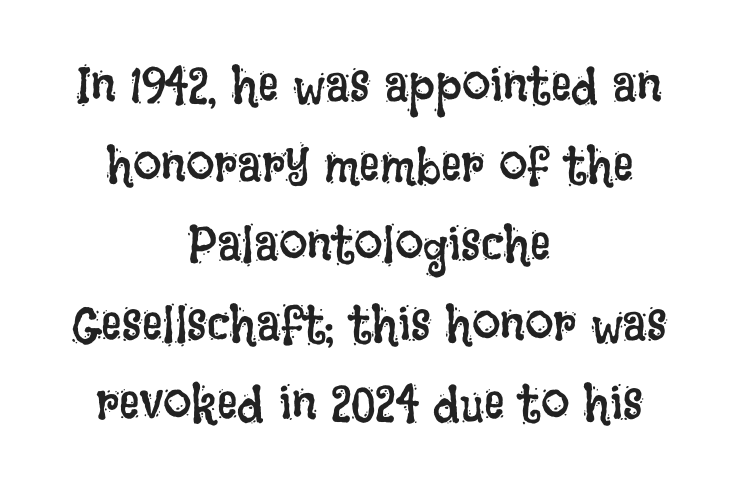
The image shows 51 px regular-weight, condensed type, upright; set centered, normal line spacing (1.56x), normal letter spacing, not underlined; low stroke contrast and a large x-height.
